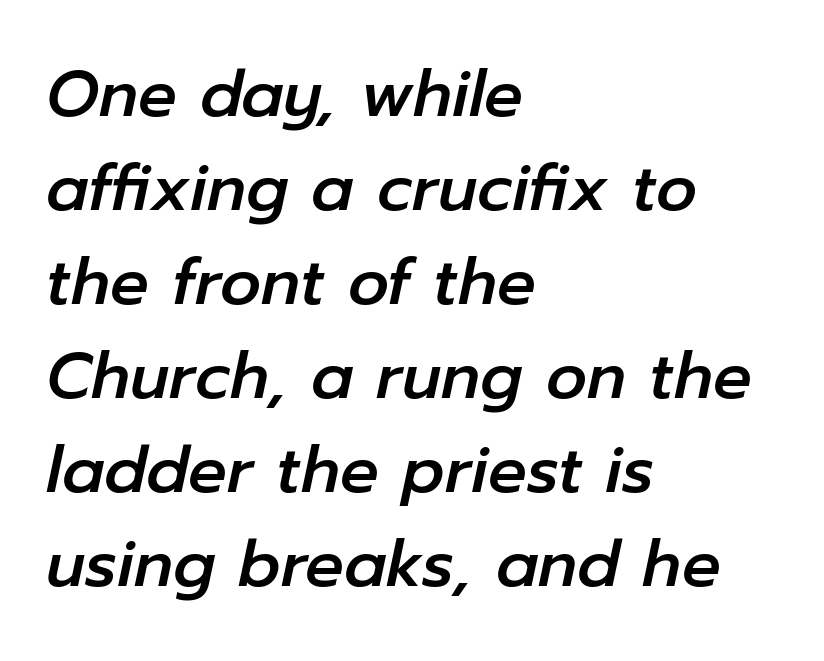
Q: Is the text italic (slanted)? A: Yes, it leans right by about 12 degrees.
Q: Is the text underlined? A: No.
Q: How is the paragraph aligned? A: Left-aligned.
Q: Is the spacing between letters normal or unusually wide? A: Normal.
Q: Is the spacing between lines tight, normal or loose? A: Normal.
Q: Width (condensed, normal, or wide)? A: Normal.
Q: Stroke contrast? A: Low.
Q: x-height? A: Medium.
Q: Monospaced? A: No.
